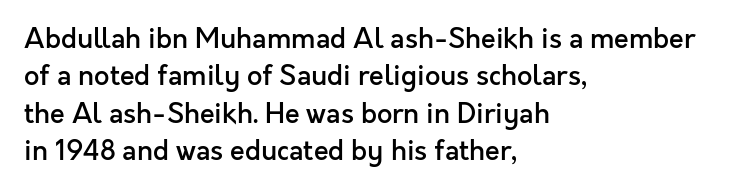
Rendered with straight, roman letterforms. This is moderately heavy type, rendered in semibold. Unmarked baselines from the first word to the last. If you measured baseline to baseline, you'd find a middling distance. Each word holds together tightly as a unit, with standard inter-letter gaps. Teacher's note: observe the even left margin — that is flush-left alignment.
